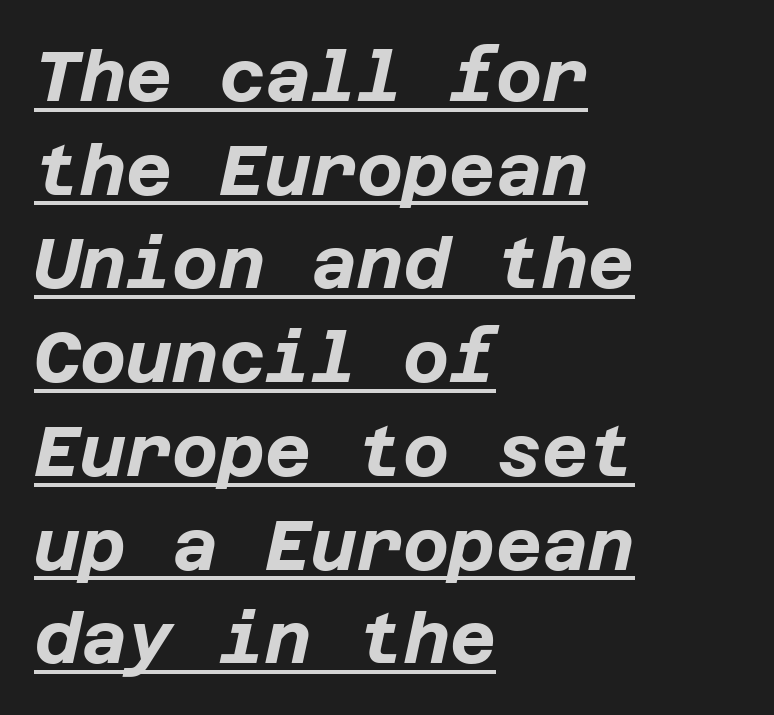
The rag falls on the right side of this text block. The face used here has a pronounced slope to its letters. These lines sit exactly where default settings would place them. Between one letter and the next there's only the usual sliver of space. Strong, thick strokes mark this as bold type. Check the space under the baseline: a stroke is drawn there.
